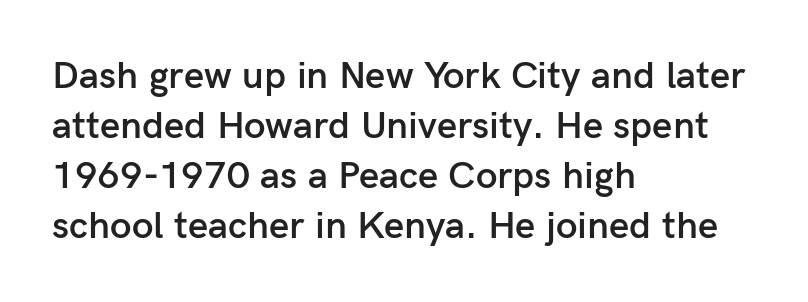
{"serif": "no", "italic": "no", "bold": "semi", "weight": "semibold", "width": "normal", "stroke_contrast": "low", "x_height": "medium", "monospaced": "no", "underline": "no", "align": "left", "line_spacing": "normal", "line_spacing_ratio": 1.28, "letter_spacing": "normal", "letter_spacing_em": 0.0, "glyph_px": 39}
